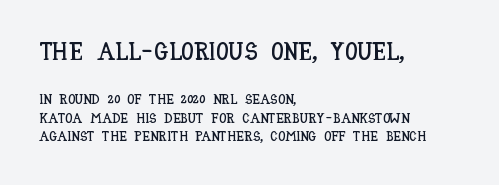
The image shows 25 px text type, upright; set left-aligned, normal line spacing (1.33x), normal letter spacing, not underlined; the first (top) block is 1.79x larger.
